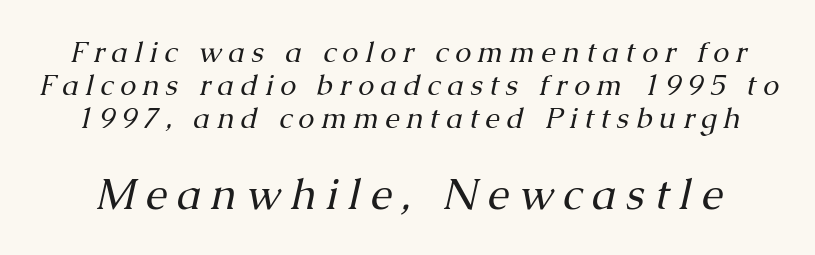
{"serif": "yes", "italic": "yes", "lean": "right", "slant_degrees": 13, "bold": "no", "weight": "regular", "width": "normal", "stroke_contrast": "medium", "x_height": "medium", "monospaced": "no", "underline": "no", "line_spacing": "tight", "line_spacing_ratio": 1.13, "letter_spacing": "wide", "letter_spacing_em": 0.23, "larger_block": "second", "size_ratio": 1.48, "glyph_px": 43}
